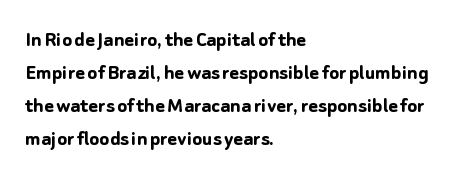
{"italic": "no", "bold": "yes", "underline": "no", "align": "left", "line_spacing": "normal", "line_spacing_ratio": 1.44, "letter_spacing": "normal", "letter_spacing_em": 0.0, "glyph_px": 23}
